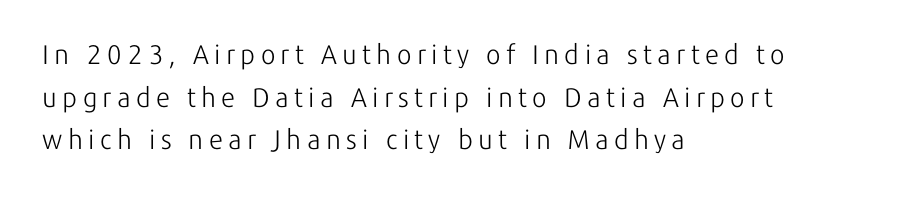
The image shows 27 px text type, upright; set left-aligned, normal line spacing (1.58x), unusually wide letter spacing (+0.2 em), not underlined.
